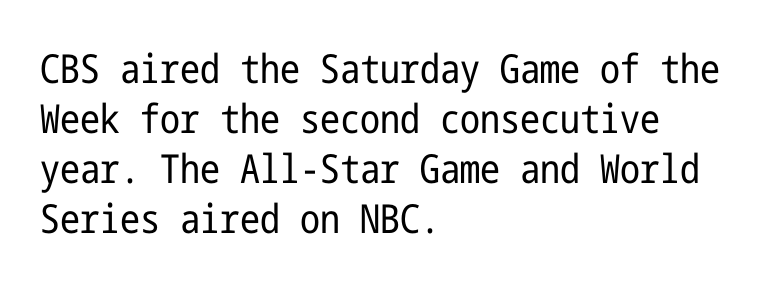
You can tell it's not italic because the verticals are truly vertical. The designer went with a sans here, leaving each stem footless. Line beginnings align vertically; line endings do not. You could call the tracking neutral — neither tight nor loose. Counters stay open thanks to moderate or lighter strokes. Quick note: interline space is typical.
